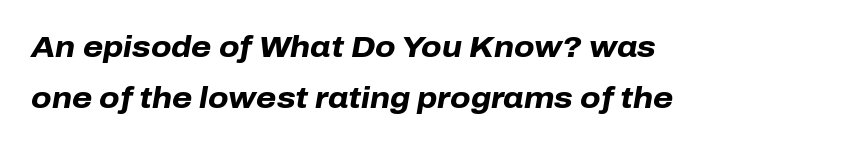
{"italic": "yes", "lean": "right", "slant_degrees": 10, "bold": "yes", "weight": "heavy", "width": "normal", "stroke_contrast": "low", "x_height": "medium", "monospaced": "no", "underline": "no", "align": "left", "line_spacing_ratio": 1.76, "letter_spacing": "normal", "letter_spacing_em": 0.0, "glyph_px": 29}
